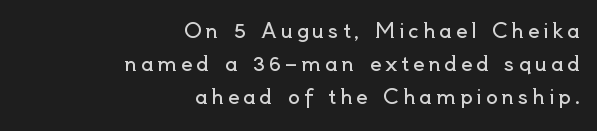
The image shows 20 px text type, upright; set right-aligned, normal line spacing (1.66x), not underlined.
